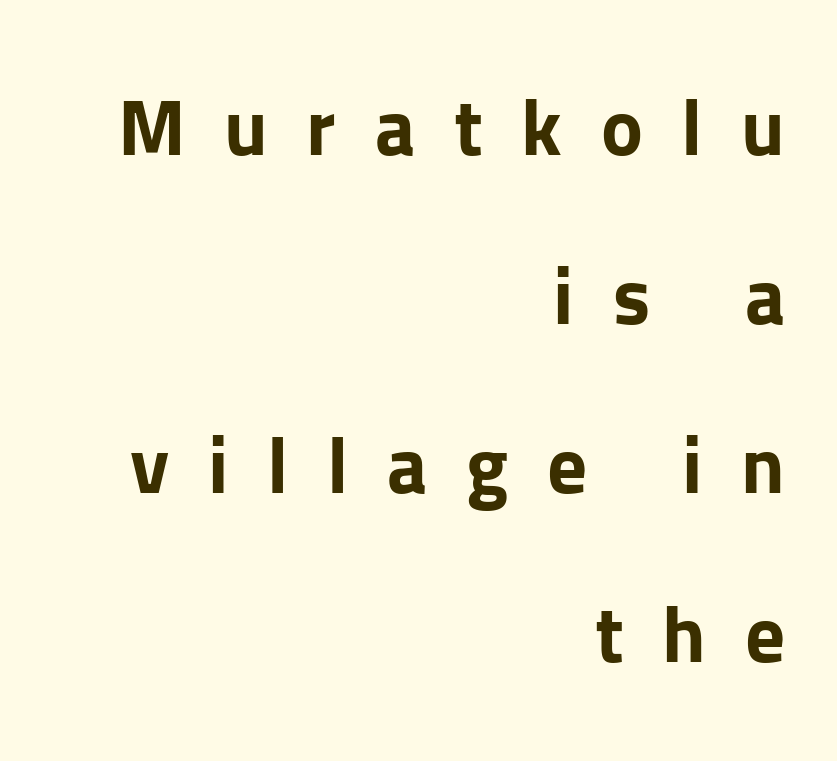
The image shows 79 px bold sans-serif type, upright; set right-aligned, loose line spacing (2.14x), unusually wide letter spacing (+0.49 em), not underlined; low stroke contrast and a medium x-height.
